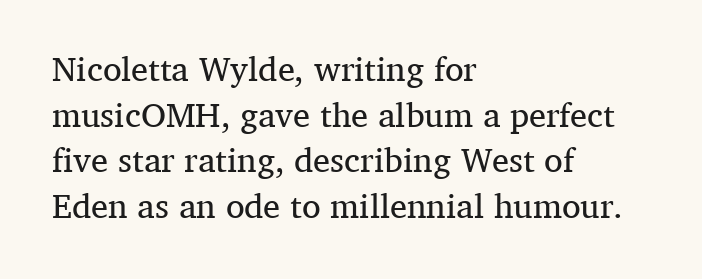
Q: Is the text bold? A: No.
Q: Is the text italic (slanted)? A: No, it is upright.
Q: Is the typeface a serif or a sans-serif typeface? A: Serif.
Q: Is the text underlined? A: No.
Q: How is the paragraph aligned? A: Left-aligned.
Q: Is the spacing between letters normal or unusually wide? A: Normal.
Q: Is the spacing between lines tight, normal or loose? A: Normal.
Q: Width (condensed, normal, or wide)? A: Normal.
Q: Stroke contrast? A: Medium.
Q: x-height? A: Medium.
Q: Monospaced? A: No.
